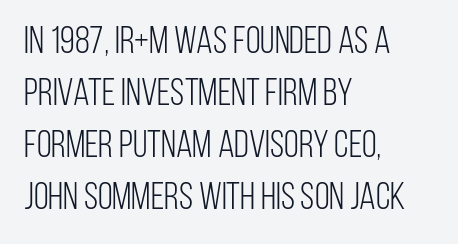
Q: Is the text bold? A: No.
Q: Is the text italic (slanted)? A: No, it is upright.
Q: Is the typeface a serif or a sans-serif typeface? A: Sans-serif.
Q: Is the text underlined? A: No.
Q: How is the paragraph aligned? A: Left-aligned.
Q: Is the spacing between letters normal or unusually wide? A: Normal.
Q: Is the spacing between lines tight, normal or loose? A: Normal.
Q: Width (condensed, normal, or wide)? A: Condensed.
Q: Stroke contrast? A: Low.
Q: x-height? A: Large.
Q: Monospaced? A: No.
